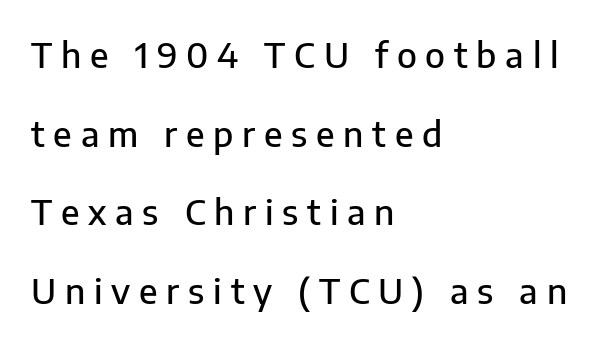
Between one letter and the next there's a generous, obvious gap. Leading is clearly above the norm, producing a sparse column. These lines are rendered in a variable-pitch font. Which margin do the lines hug? The left one — the right edge is uneven. Rule under the text: the space is simply empty.
